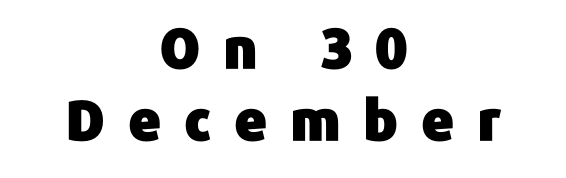
Short and long lines alike share a common midpoint. The text was rendered using a sans face with plain stroke endings. You could not count columns in this text — the font is proportionally spaced. The rendering inserts visible extra space after every character.
